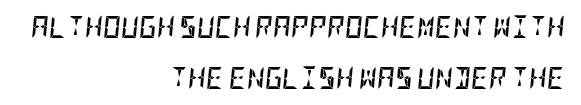
Q: Is the text bold? A: Yes.
Q: Is the text italic (slanted)? A: Yes, it leans right by about 5 degrees.
Q: Is the text underlined? A: No.
Q: How is the paragraph aligned? A: Right-aligned.
Q: Is the spacing between letters normal or unusually wide? A: Normal.
Q: Is the spacing between lines tight, normal or loose? A: Loose.
